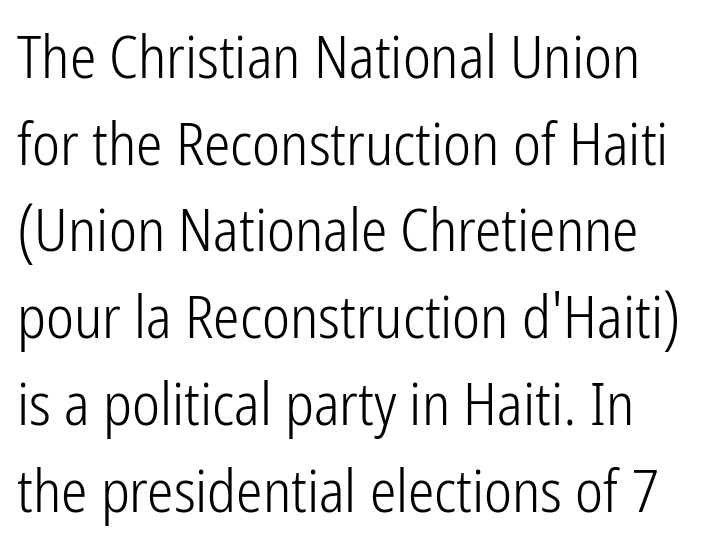
The image shows 59 px light, condensed sans-serif type, upright; set normal line spacing (1.47x), normal letter spacing, not underlined; low stroke contrast and a medium x-height.
